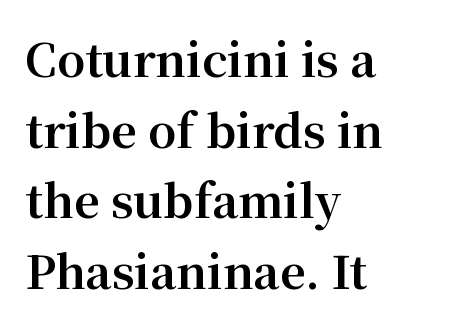
The image shows 45 px bold serif type, upright; set left-aligned, normal line spacing (1.57x), normal letter spacing, not underlined; medium stroke contrast and a medium x-height.
